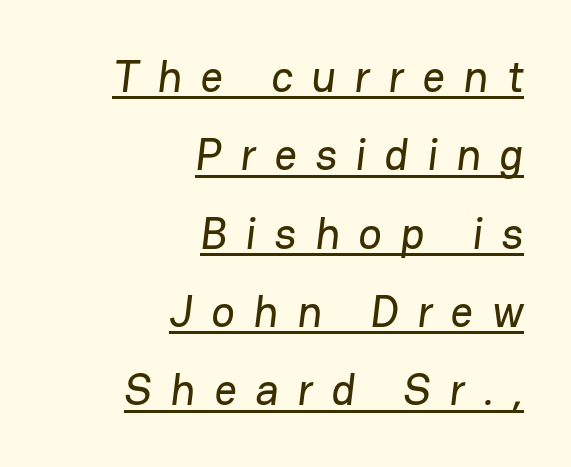
The image shows 44 px sans-serif type; set right-aligned, line spacing 1.78x, unusually wide letter spacing (+0.42 em), underlined; low stroke contrast and a medium x-height.
